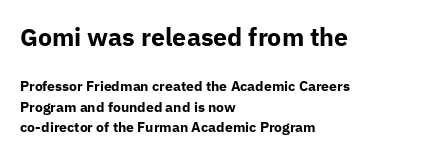
Left-aligned paragraph, ragged on the right. Nothing unusual about the tracking: characters are spaced as the font intends. The leading is moderate, giving the passage an even texture. As a designer I'd log this as weight 700, bold. Note: larger setting up top, smaller setting below.
